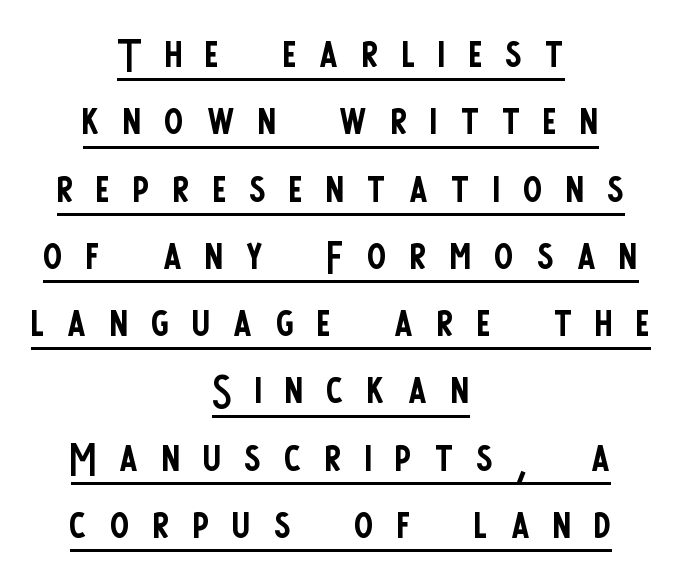
The image shows 57 px regular-weight, condensed sans-serif type, upright; set centered, line spacing 1.18x, unusually wide letter spacing (+0.41 em), underlined; low stroke contrast and a large x-height.
